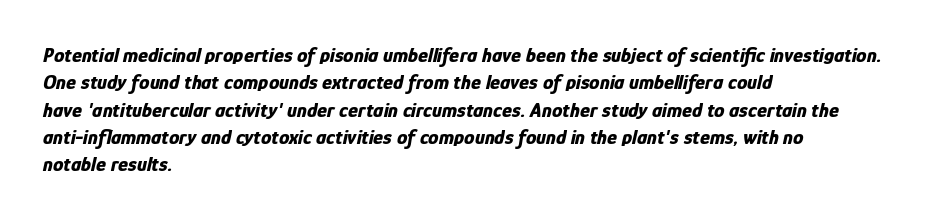
The image shows 21 px bold type, italic (leaning right); set left-aligned, normal line spacing (1.3x), normal letter spacing, not underlined.
